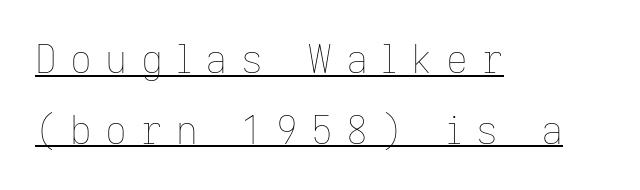
The paragraph has a hard left edge and a soft right edge. Ordinary non-slanted type is in use. The weight would be labelled regular, book, light, or lighter still. A typesetter would call this proportional, since set widths differ per character. Like a heading marked for emphasis, these lines bear an underscore.
